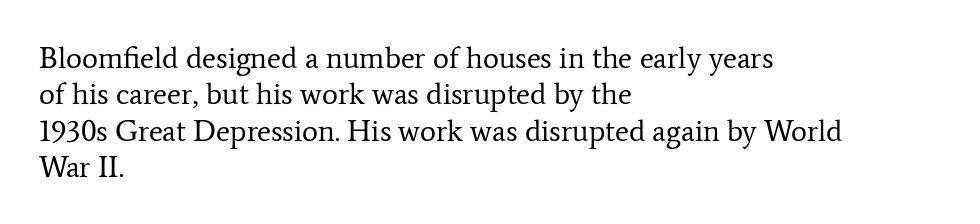
Q: Is the text bold? A: No.
Q: Is the text italic (slanted)? A: No, it is upright.
Q: Is the typeface a serif or a sans-serif typeface? A: Serif.
Q: Is the text underlined? A: No.
Q: How is the paragraph aligned? A: Left-aligned.
Q: Is the spacing between letters normal or unusually wide? A: Normal.
Q: Width (condensed, normal, or wide)? A: Normal.
Q: Stroke contrast? A: Low.
Q: x-height? A: Medium.
Q: Monospaced? A: No.
